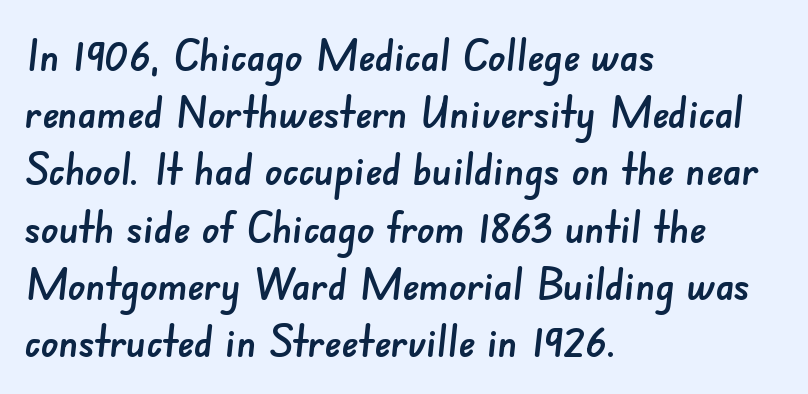
Q: Is the typeface a serif or a sans-serif typeface? A: Sans-serif.
Q: Is the text underlined? A: No.
Q: How is the paragraph aligned? A: Left-aligned.
Q: Is the spacing between letters normal or unusually wide? A: Normal.
Q: Is the spacing between lines tight, normal or loose? A: Normal.
Q: Width (condensed, normal, or wide)? A: Normal.
Q: Stroke contrast? A: Low.
Q: x-height? A: Small.
Q: Monospaced? A: No.
